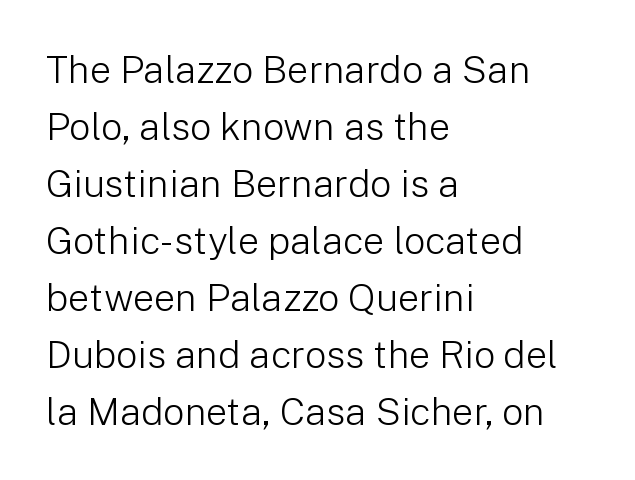
A normal amount of white space separates one row of letters from the next. The lettering holds an erect, upright posture throughout. Any mark beneath the type? The region is blank. Each word holds together tightly as a unit, with standard inter-letter gaps. Think of a printed novel: that variable character pitch is what you see here.
